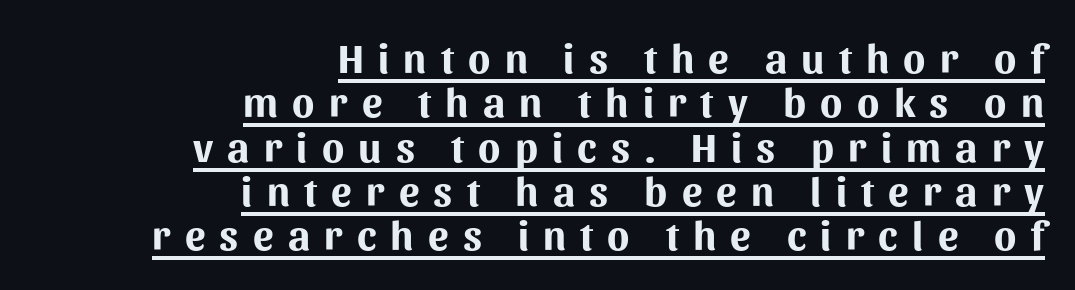
The image shows 41 px bold sans-serif type, upright; set right-aligned, tight line spacing (1.08x), unusually wide letter spacing (+0.35 em), underlined; medium stroke contrast and a medium x-height.
